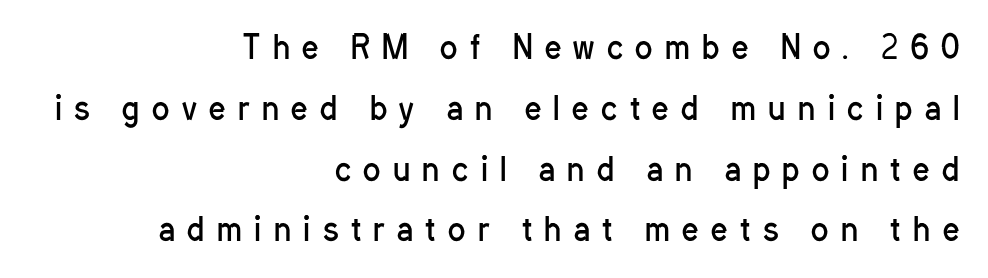
The image shows 32 px regular-weight, condensed sans-serif type, upright; set right-aligned, loose line spacing (1.9x), unusually wide letter spacing (+0.39 em), not underlined; low stroke contrast and a medium x-height.
